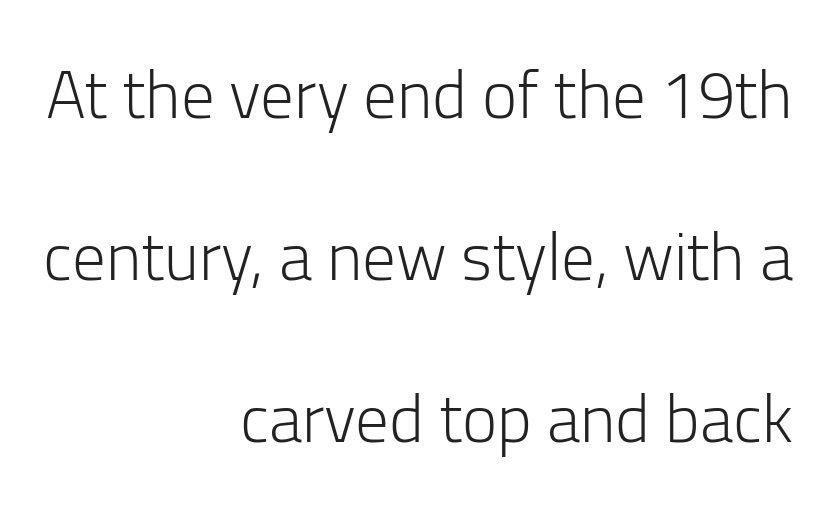
The image shows 67 px light sans-serif type, upright; set right-aligned, loose line spacing (2.42x), normal letter spacing, not underlined; low stroke contrast and a medium x-height.
